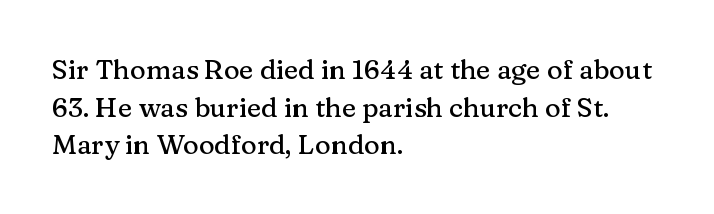
Q: Is the text italic (slanted)? A: No, it is upright.
Q: Is the text underlined? A: No.
Q: How is the paragraph aligned? A: Left-aligned.
Q: Is the spacing between letters normal or unusually wide? A: Normal.
Q: Is the spacing between lines tight, normal or loose? A: Normal.
